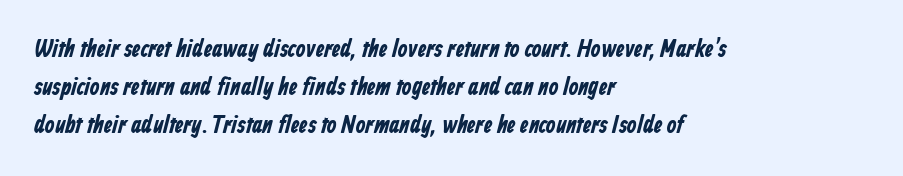
{"bold": "yes", "underline": "no", "align": "left", "line_spacing": "normal", "line_spacing_ratio": 1.52, "letter_spacing": "normal", "letter_spacing_em": 0.0, "glyph_px": 25}
